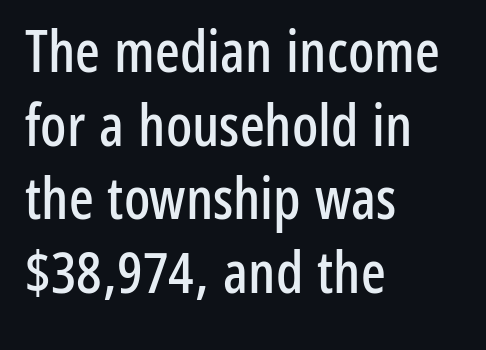
How would I describe the line gaps? Plain and ordinary. Check under the words: just untouched page. The lines are quadded left. Compared with typical body copy, the letter spacing here is the same. Classification — sans serif.
